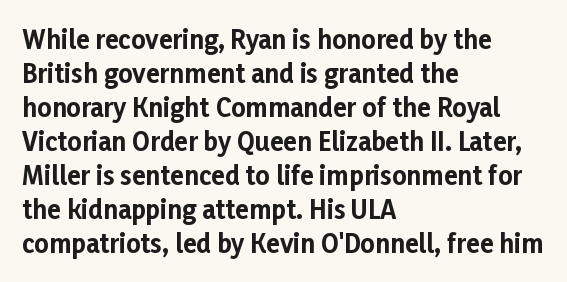
{"italic": "no", "bold": "yes", "underline": "no", "align": "left", "line_spacing": "normal", "line_spacing_ratio": 1.36, "letter_spacing": "normal", "letter_spacing_em": 0.0, "glyph_px": 25}
